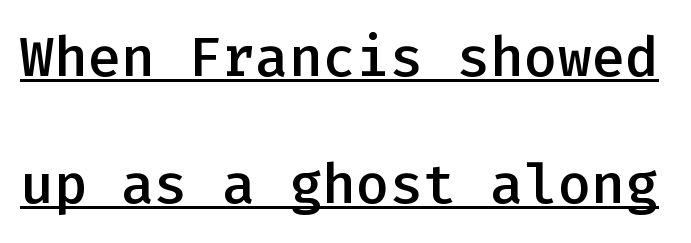
Q: Is the text bold? A: Semi-bold.
Q: Is the text italic (slanted)? A: No, it is upright.
Q: Is the typeface a serif or a sans-serif typeface? A: Sans-serif.
Q: Is the text underlined? A: Yes.
Q: Is the spacing between letters normal or unusually wide? A: Normal.
Q: Is the spacing between lines tight, normal or loose? A: Loose.
Q: Width (condensed, normal, or wide)? A: Normal.
Q: Stroke contrast? A: Low.
Q: x-height? A: Medium.
Q: Monospaced? A: Yes.
